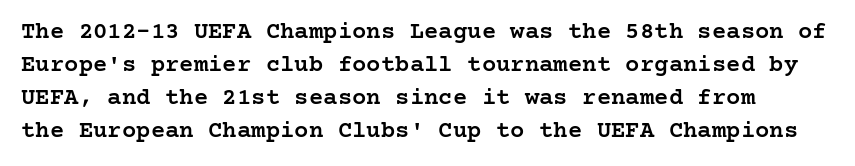
Q: Is the text bold? A: Semi-bold.
Q: Is the text italic (slanted)? A: No, it is upright.
Q: Is the text underlined? A: No.
Q: Is the spacing between letters normal or unusually wide? A: Normal.
Q: Is the spacing between lines tight, normal or loose? A: Normal.
